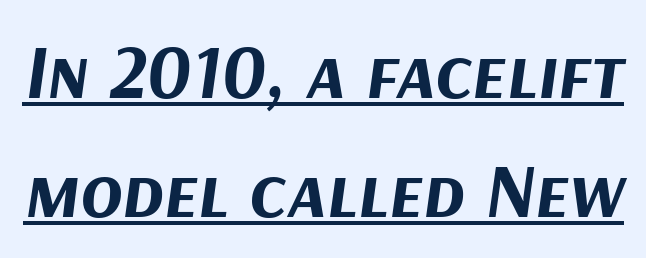
Q: Is the text bold? A: Yes.
Q: Is the text italic (slanted)? A: Yes, it leans right by about 9 degrees.
Q: Is the text underlined? A: Yes.
Q: Is the spacing between letters normal or unusually wide? A: Normal.
Q: Is the spacing between lines tight, normal or loose? A: Normal.
Q: Width (condensed, normal, or wide)? A: Normal.
Q: Stroke contrast? A: Medium.
Q: x-height? A: Medium.
Q: Monospaced? A: No.
